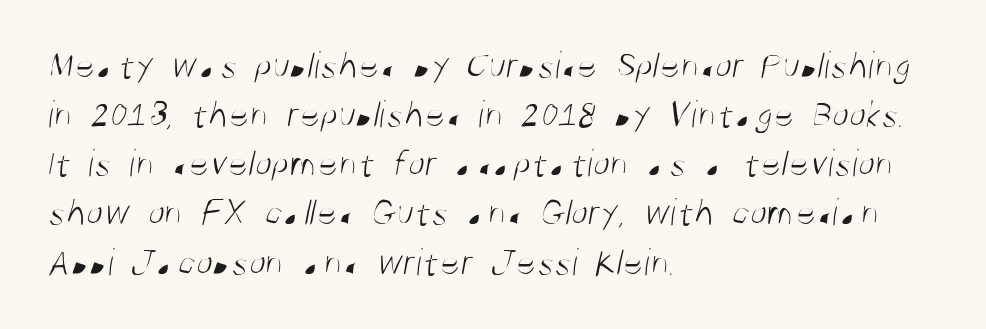
The image shows 39 px light, condensed sans-serif type; set left-aligned, normal line spacing (1.26x), normal letter spacing, not underlined; medium stroke contrast and a large x-height.
